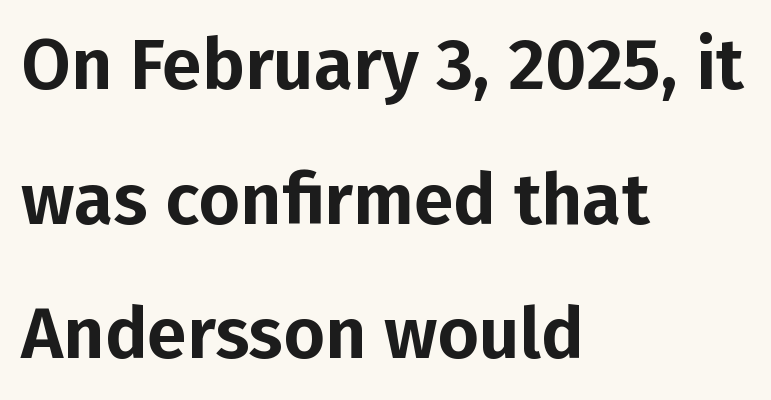
Q: Is the text italic (slanted)? A: No, it is upright.
Q: Is the typeface a serif or a sans-serif typeface? A: Sans-serif.
Q: Is the text underlined? A: No.
Q: How is the paragraph aligned? A: Left-aligned.
Q: Is the spacing between letters normal or unusually wide? A: Normal.
Q: Width (condensed, normal, or wide)? A: Normal.
Q: Stroke contrast? A: Low.
Q: x-height? A: Medium.
Q: Monospaced? A: No.
